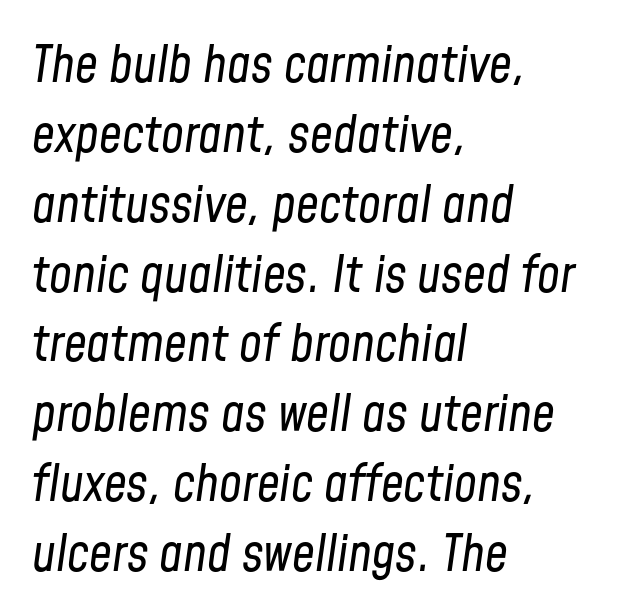
The passage shown is typed in a proportional face where columns would drift. The strokes carry an ordinary text weight at most. Is the type slanted? Yes — the strokes lean at a clear angle. Only glyphs here, with clear space below each row. The line texture is even and compact thanks to regular tracking.
